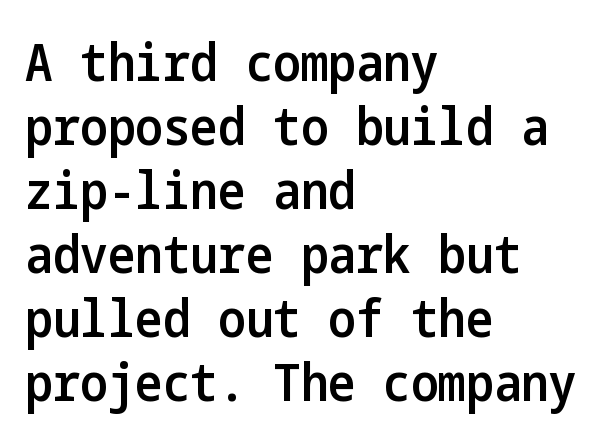
{"serif": "no", "italic": "no", "bold": "semi", "weight": "semibold", "width": "condensed", "stroke_contrast": "low", "x_height": "medium", "underline": "no", "align": "left", "line_spacing_ratio": 1.23, "letter_spacing": "normal", "letter_spacing_em": 0.0, "glyph_px": 52}
